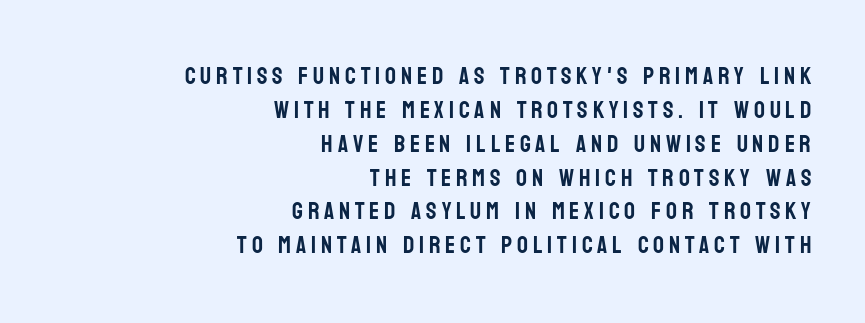
The image shows 24 px text type, upright; set right-aligned, normal line spacing (1.41x), unusually wide letter spacing (+0.2 em), not underlined.
